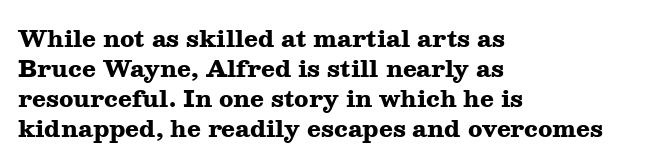
{"italic": "no", "bold": "yes", "underline": "no", "align": "left", "line_spacing": "normal", "line_spacing_ratio": 1.3, "letter_spacing": "normal", "letter_spacing_em": 0.0, "glyph_px": 23}
